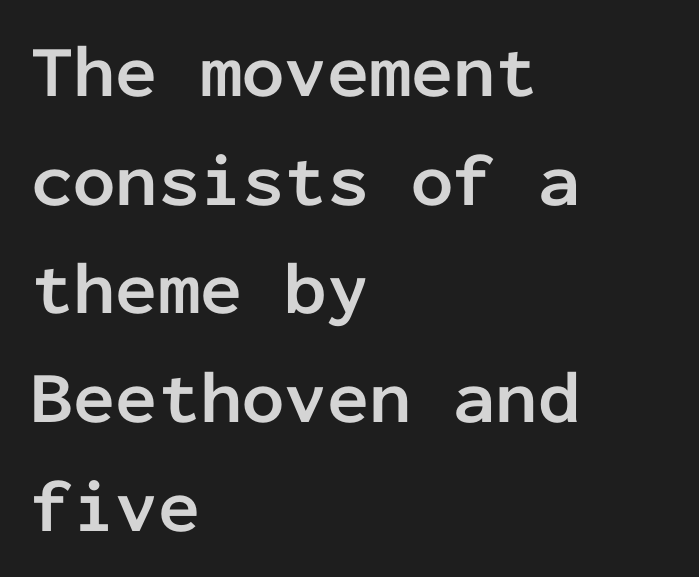
Typeset ragged right — the left edge is the straight one. Observe the absence of serifs on each vertical stroke in this sample. Whoever set this chose a conventional vertical rhythm. Every character here occupies the same horizontal width, giving the sample a typewriter-like rhythm. Students, this is bold: see how much ink each stroke carries. The gaps between neighbouring characters are ordinary and unremarkable.
